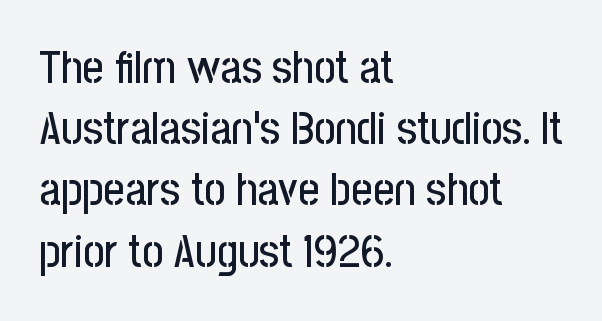
The image shows 46 px condensed sans-serif type, upright; set left-aligned, normal line spacing (1.33x), normal letter spacing, not underlined; low stroke contrast and a medium x-height.
